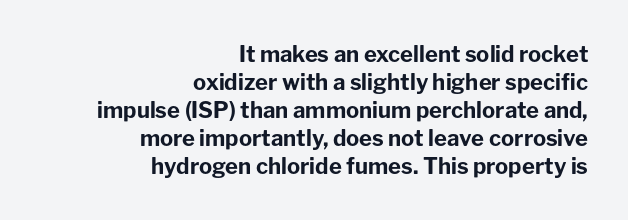
A flush-right, rag-left setting is used for this passage. Quick note: underline off. In terms of posture, this sample is upright. The lines sit at an ordinary, default distance from one another. Every letter is thick-stroked: bold, no question. Here the glyphs are tracked normally, forming tight word shapes.
